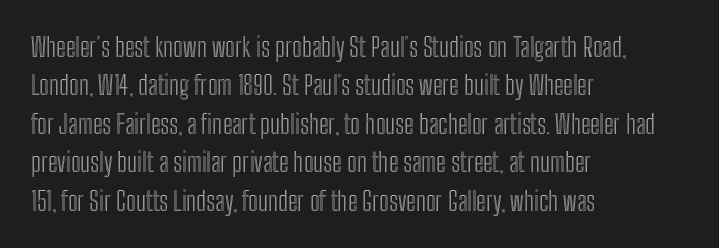
These lines keep a tight, regular rhythm from letter to letter. A student would call this left alignment; a typographer would say flush left, rag right. Descenders are the only things crossing below the line. Evenly set lines give the paragraph a standard silhouette. Ordinary non-slanted type is in use.
